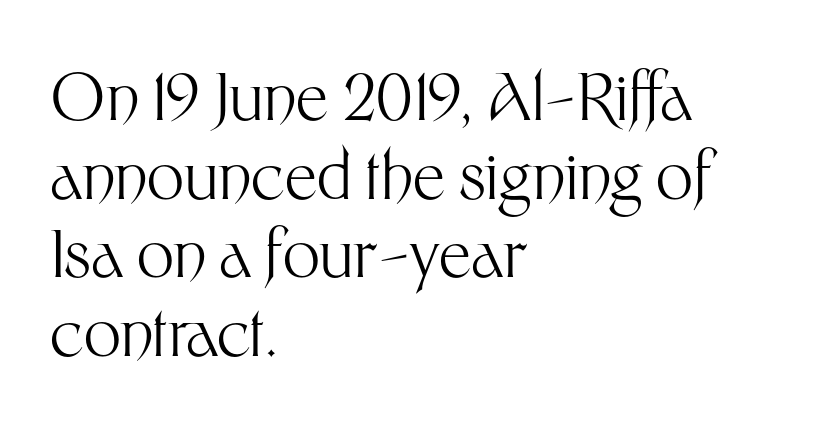
The setting favours the left margin, as ordinary paragraphs usually do. The face looks like a standard text weight, possibly lighter. Posture: upright roman. Short note: letters normally spaced. Proportional: the letters do not fall into vertical columns. These lines are composed in type without serifs.
